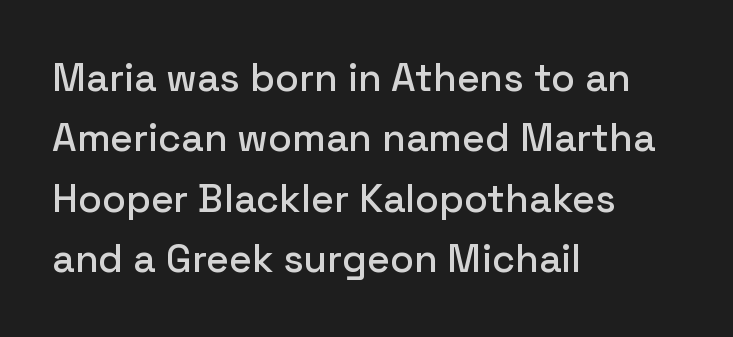
The image shows 39 px sans-serif type, upright; set left-aligned, normal line spacing (1.55x), normal letter spacing, not underlined; low stroke contrast and a medium x-height.
